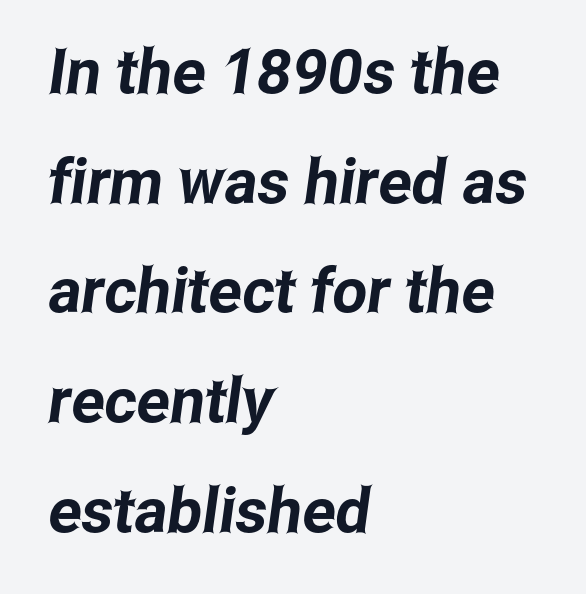
This is sans-serif lettering, the kind often seen on screens and signage. Typeset ragged right — the left edge is the straight one. Between one letter and the next there's only the usual sliver of space. No word sits above an underline.
